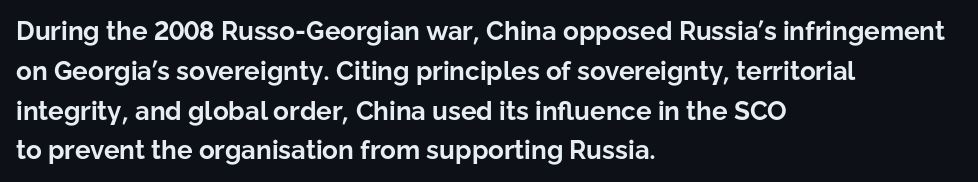
Plenty of ink on the page — the face is bold. Vertical spacing — default. Descenders hang freely into open space. All the whitespace from short lines collects on the right. This rendering leaves character spacing at its baseline value. Do the letters lean? They stand straight.
